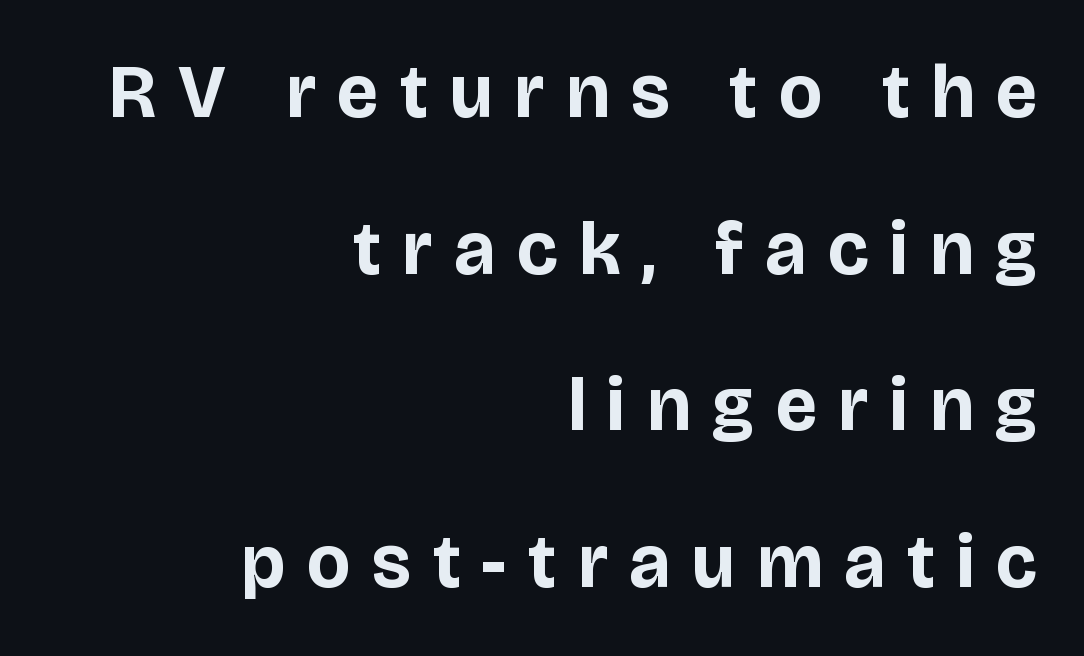
The image shows 75 px bold sans-serif type, upright; set right-aligned, loose line spacing (2.09x), unusually wide letter spacing (+0.29 em), not underlined; low stroke contrast and a large x-height.
